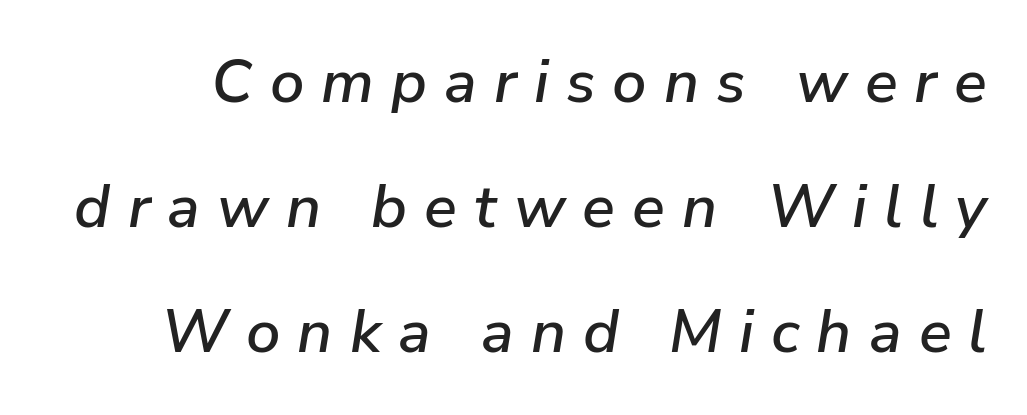
The line texture is sparse and dotted thanks to wide tracking. Every character sits at an angle, as italics do. Nobody drew a line under any word here. Think of a printed novel: that variable character pitch is what you see here. A typesetter would call this leading open, well beyond the default.
